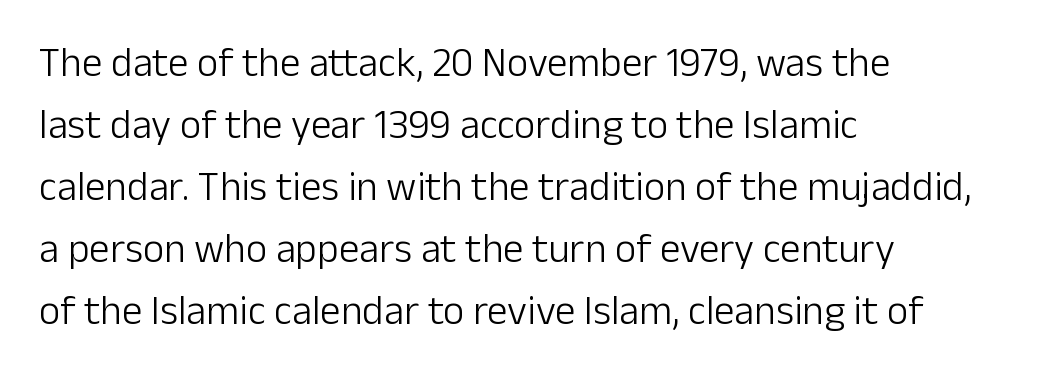
Q: Is the text bold? A: No.
Q: Is the text italic (slanted)? A: No, it is upright.
Q: Is the typeface a serif or a sans-serif typeface? A: Sans-serif.
Q: Is the text underlined? A: No.
Q: How is the paragraph aligned? A: Left-aligned.
Q: Is the spacing between letters normal or unusually wide? A: Normal.
Q: Is the spacing between lines tight, normal or loose? A: Normal.
Q: Width (condensed, normal, or wide)? A: Normal.
Q: Stroke contrast? A: Low.
Q: x-height? A: Medium.
Q: Monospaced? A: No.
